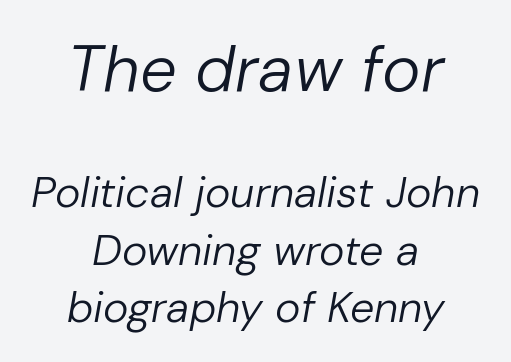
Q: Is the text bold? A: No.
Q: Is the text italic (slanted)? A: Yes, it leans right by about 10 degrees.
Q: Is the text underlined? A: No.
Q: How is the paragraph aligned? A: Centered.
Q: Is the spacing between letters normal or unusually wide? A: Normal.
Q: Is the spacing between lines tight, normal or loose? A: Normal.
Q: Which block of text is set in a larger size, the first (top) or the second (bottom)? A: The first (top) one.
Q: Width (condensed, normal, or wide)? A: Normal.
Q: Stroke contrast? A: Low.
Q: x-height? A: Medium.
Q: Monospaced? A: No.
